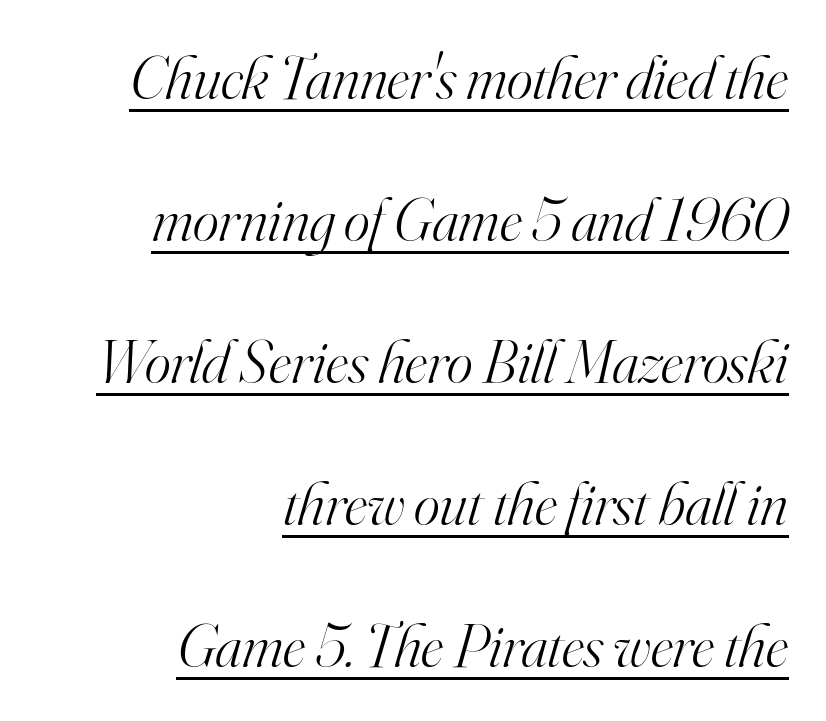
Q: Is the text bold? A: No.
Q: Is the text italic (slanted)? A: Yes, it leans right by about 16 degrees.
Q: Is the typeface a serif or a sans-serif typeface? A: Serif.
Q: Is the text underlined? A: Yes.
Q: How is the paragraph aligned? A: Right-aligned.
Q: Is the spacing between letters normal or unusually wide? A: Normal.
Q: Is the spacing between lines tight, normal or loose? A: Loose.
Q: Width (condensed, normal, or wide)? A: Normal.
Q: Stroke contrast? A: High.
Q: x-height? A: Small.
Q: Monospaced? A: No.
